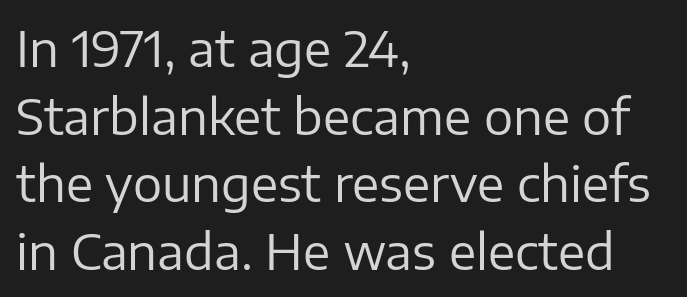
Q: Is the text bold? A: No.
Q: Is the text italic (slanted)? A: No, it is upright.
Q: Is the typeface a serif or a sans-serif typeface? A: Sans-serif.
Q: Is the text underlined? A: No.
Q: How is the paragraph aligned? A: Left-aligned.
Q: Is the spacing between letters normal or unusually wide? A: Normal.
Q: Is the spacing between lines tight, normal or loose? A: Normal.
Q: Width (condensed, normal, or wide)? A: Normal.
Q: Stroke contrast? A: Low.
Q: x-height? A: Medium.
Q: Monospaced? A: No.
